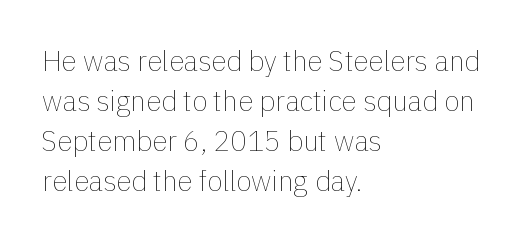
Regarding leading, the lines here are spaced in the standard way. The font is comparable to plain body text, perhaps lighter. Clear beneath every line of the passage. This is the regular roman posture of the typeface.
